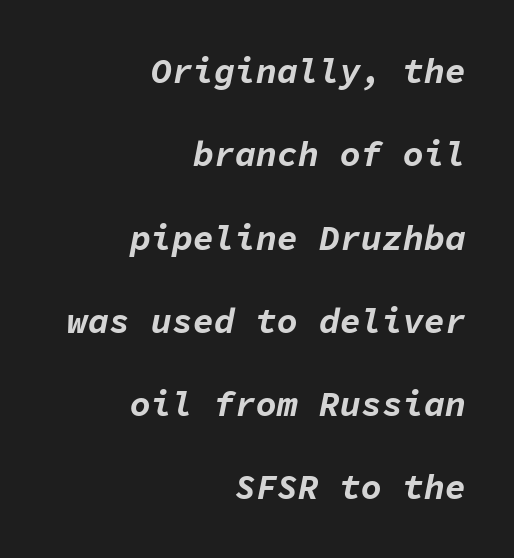
{"italic": "yes", "lean": "right", "slant_degrees": 11, "bold": "yes", "weight": "bold", "width": "normal", "stroke_contrast": "low", "x_height": "medium", "monospaced": "yes", "underline": "no", "align": "right", "line_spacing": "loose", "line_spacing_ratio": 2.38, "letter_spacing": "normal", "letter_spacing_em": 0.0, "glyph_px": 35}
